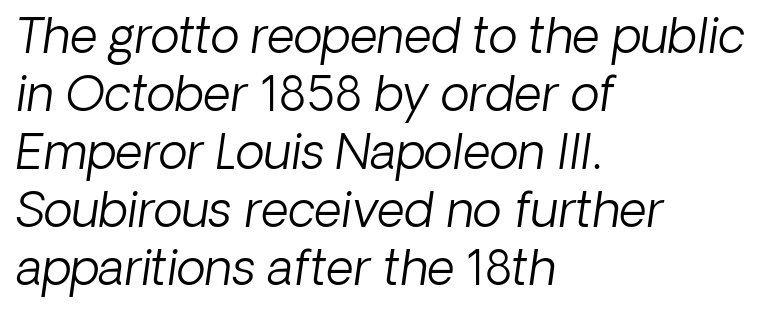
The image shows 48 px light type, italic (leaning right); set left-aligned, line spacing 1.21x, normal letter spacing, not underlined; low stroke contrast and a medium x-height.
